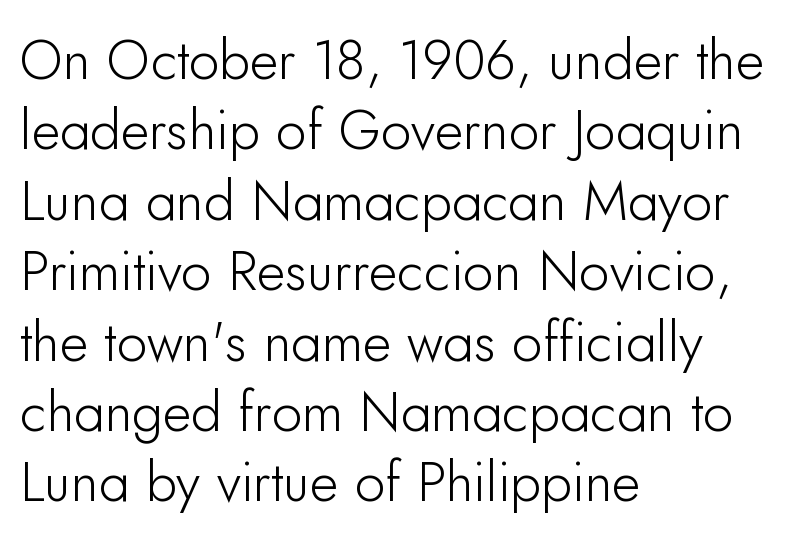
The image shows 55 px sans-serif type, upright; set left-aligned, normal line spacing (1.28x), normal letter spacing, not underlined; low stroke contrast and a small x-height.
